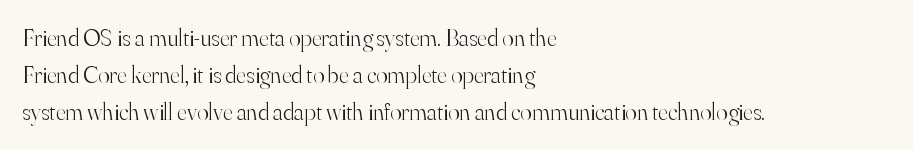
Vertical strokes here are truly vertical. Every row of glyphs begins at an identical x-position on the left. Between one letter and the next there's only the usual sliver of space. Only glyphs here, with clear space below each row.
